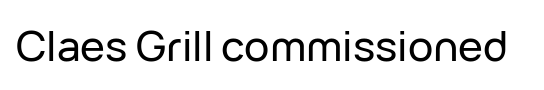
{"serif": "no", "italic": "no", "width": "normal", "stroke_contrast": "low", "x_height": "medium", "monospaced": "no", "underline": "no", "letter_spacing": "normal", "letter_spacing_em": 0.0, "glyph_px": 42}
